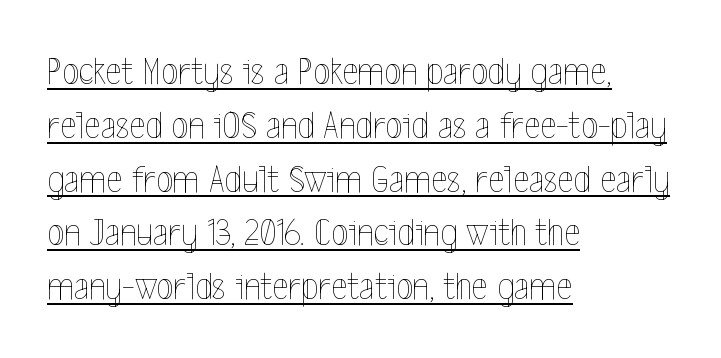
These characters rest on top of a visible drawn line. Here the designer chose a conventional face with non-uniform glyph widths. Each word holds together tightly as a unit, with standard inter-letter gaps. Compared with a centered layout, this one pins lines to the left instead. The vertical gap from one line to the next is medium.
